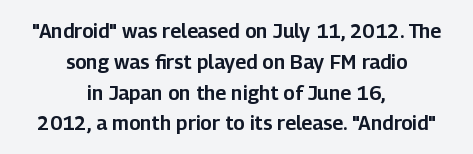
Style check: upright. The compositor balanced each line on the midline. The foot of each line stays bare and open. Characters follow at the spacing the type designer built in. Evenly set lines give the paragraph a standard silhouette.
